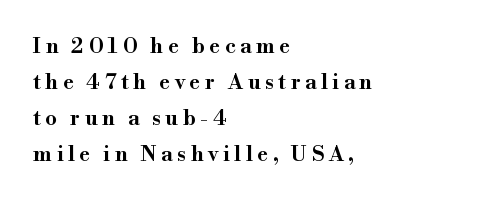
The gaps between neighbouring characters are conspicuously large. The passage is arranged the way most books set body copy — flush left. Anything drawn beneath the words? Only blank space. A typesetter would mark this as roman, not italic.
